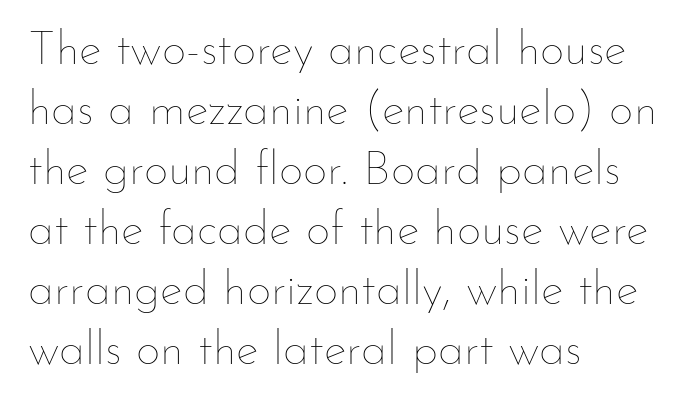
The rendering uses natural spacing where letterforms have individual widths. No italicization has been applied; the sample stays upright. No heavy texture on the line: the type isn't bold. The area under the type is left untouched.
